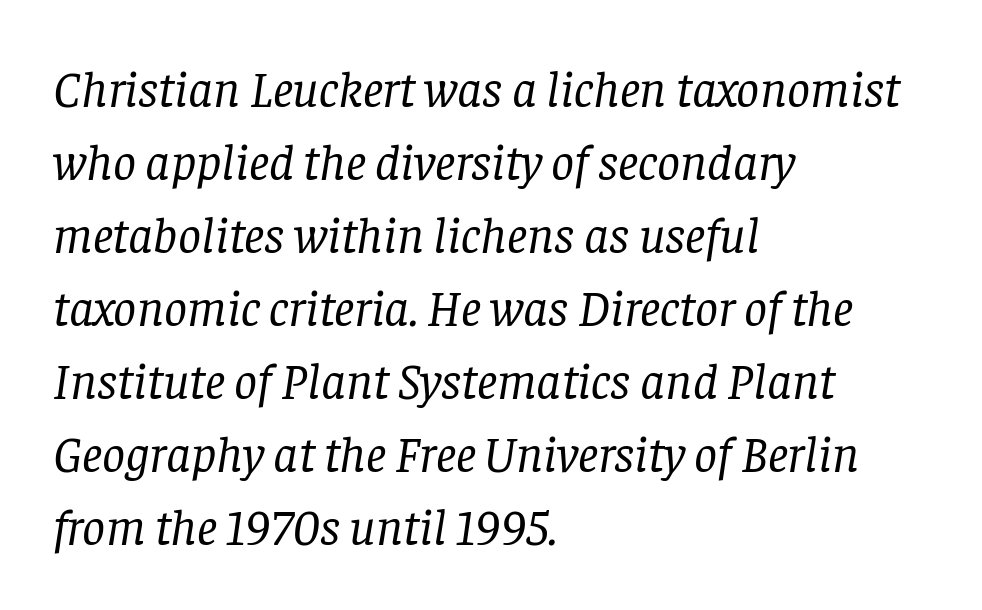
The image shows 51 px regular-weight serif type, italic (leaning right); set left-aligned, normal line spacing (1.43x), normal letter spacing, not underlined; low stroke contrast and a large x-height.
